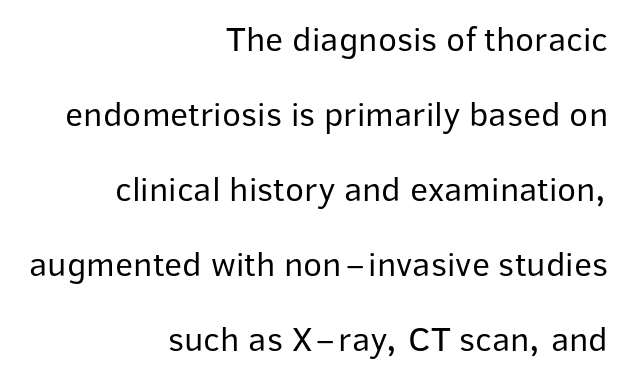
{"serif": "no", "italic": "no", "bold": "no", "weight": "regular", "width": "normal", "stroke_contrast": "low", "x_height": "medium", "monospaced": "no", "underline": "no", "align": "right", "line_spacing": "loose", "line_spacing_ratio": 2.14, "letter_spacing": "normal", "letter_spacing_em": 0.0, "glyph_px": 35}
